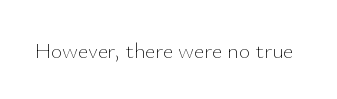
The space directly below the letters is spotless. Quick note: not italic, upright. The line texture is even and compact thanks to regular tracking. These glyphs show unthickened strokes, regular width or finer.
